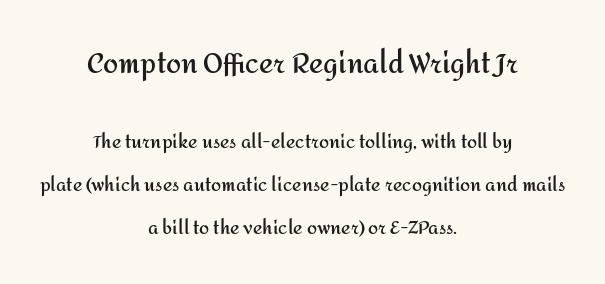
The image shows 27 px bold type, upright; set centered, loose line spacing (2.38x), normal letter spacing, not underlined; the first (top) block is 1.5x larger.
